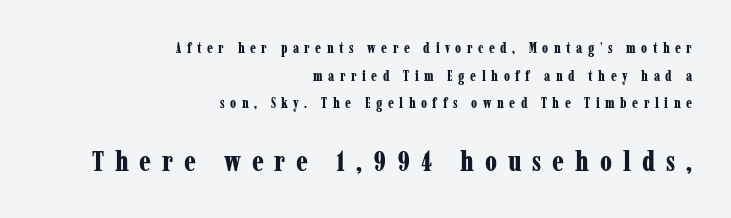
Q: Is the text bold? A: Yes.
Q: Is the text italic (slanted)? A: No, it is upright.
Q: Is the typeface a serif or a sans-serif typeface? A: Serif.
Q: Is the text underlined? A: No.
Q: How is the paragraph aligned? A: Right-aligned.
Q: Is the spacing between letters normal or unusually wide? A: Unusually wide.
Q: Is the spacing between lines tight, normal or loose? A: Loose.
Q: Which block of text is set in a larger size, the first (top) or the second (bottom)? A: The second (bottom) one.
Q: Width (condensed, normal, or wide)? A: Condensed.
Q: Stroke contrast? A: Low.
Q: x-height? A: Medium.
Q: Monospaced? A: No.
